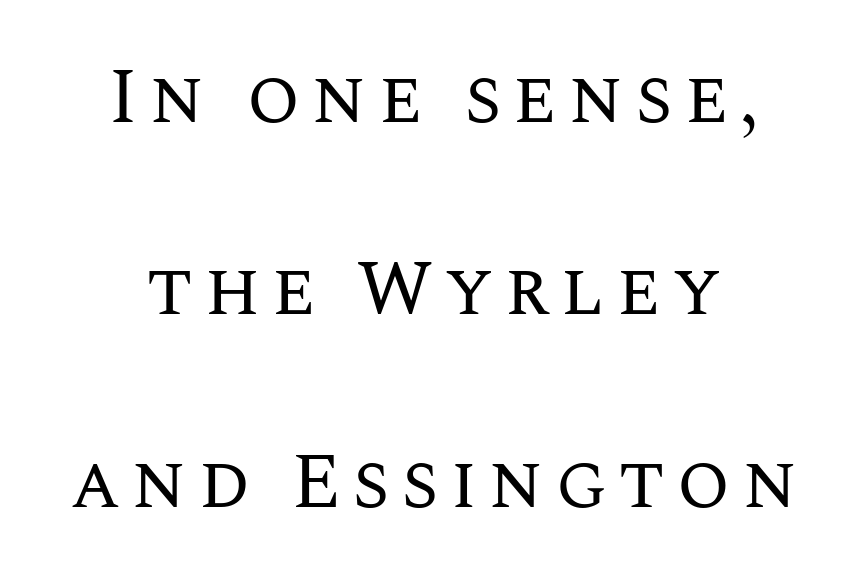
The image shows 77 px regular-weight type, upright; set centered, loose line spacing (2.5x), not underlined; medium stroke contrast and a large x-height.
